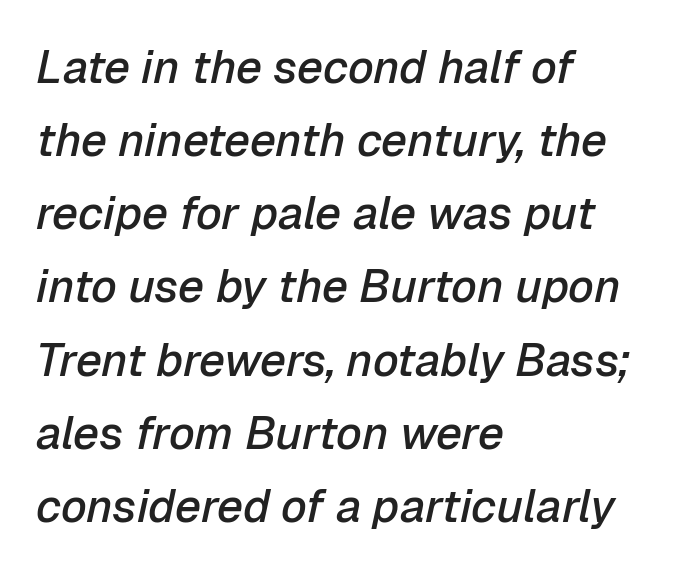
The image shows 46 px semibold type, italic (leaning right); set left-aligned, normal line spacing (1.59x), normal letter spacing, not underlined; low stroke contrast and a medium x-height.
